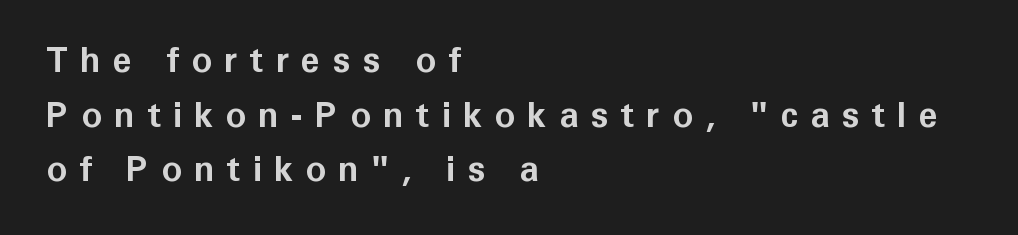
The image shows 35 px bold sans-serif type, upright; set left-aligned, normal line spacing (1.56x), unusually wide letter spacing (+0.34 em), not underlined; low stroke contrast and a medium x-height.
